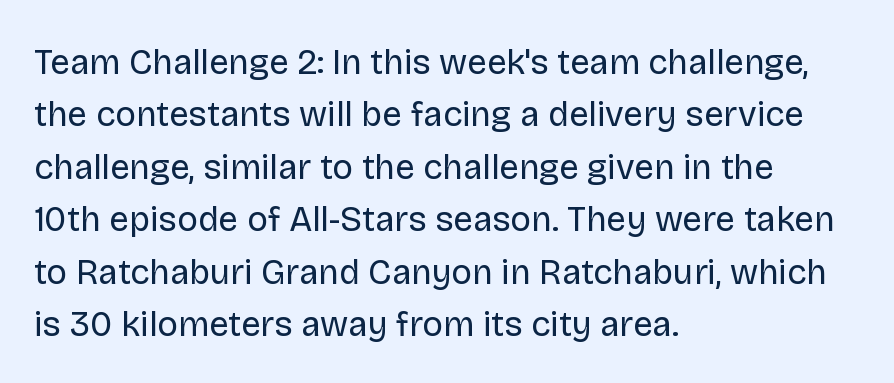
Q: Is the text bold? A: No.
Q: Is the text italic (slanted)? A: No, it is upright.
Q: Is the typeface a serif or a sans-serif typeface? A: Sans-serif.
Q: Is the text underlined? A: No.
Q: How is the paragraph aligned? A: Left-aligned.
Q: Is the spacing between letters normal or unusually wide? A: Normal.
Q: Is the spacing between lines tight, normal or loose? A: Normal.
Q: Width (condensed, normal, or wide)? A: Normal.
Q: Stroke contrast? A: Low.
Q: x-height? A: Large.
Q: Monospaced? A: No.
